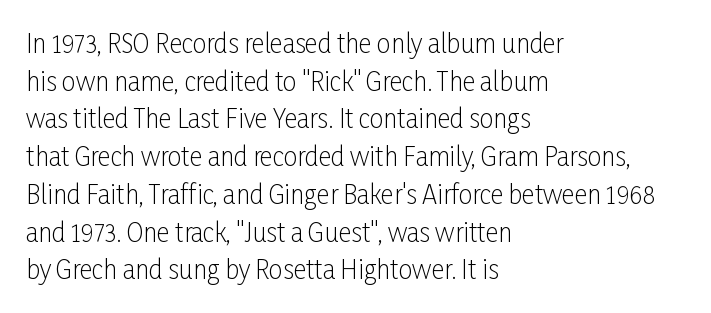
Q: Is the text bold? A: No.
Q: Is the text italic (slanted)? A: No, it is upright.
Q: Is the text underlined? A: No.
Q: How is the paragraph aligned? A: Left-aligned.
Q: Is the spacing between letters normal or unusually wide? A: Normal.
Q: Is the spacing between lines tight, normal or loose? A: Normal.
